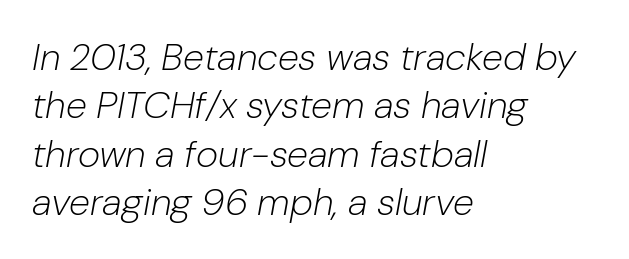
Q: Is the text bold? A: No.
Q: Is the text italic (slanted)? A: Yes, it leans right by about 10 degrees.
Q: Is the text underlined? A: No.
Q: How is the paragraph aligned? A: Left-aligned.
Q: Is the spacing between letters normal or unusually wide? A: Normal.
Q: Is the spacing between lines tight, normal or loose? A: Normal.
Q: Width (condensed, normal, or wide)? A: Normal.
Q: Stroke contrast? A: Low.
Q: x-height? A: Medium.
Q: Monospaced? A: No.
